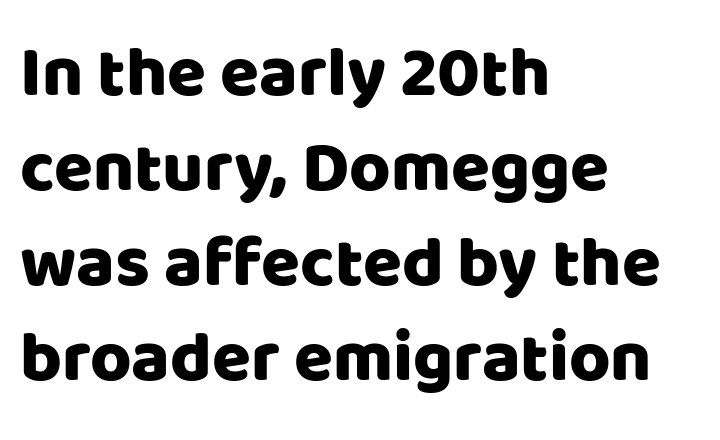
Q: Is the text italic (slanted)? A: No, it is upright.
Q: Is the typeface a serif or a sans-serif typeface? A: Sans-serif.
Q: Is the text underlined? A: No.
Q: How is the paragraph aligned? A: Left-aligned.
Q: Is the spacing between letters normal or unusually wide? A: Normal.
Q: Is the spacing between lines tight, normal or loose? A: Normal.
Q: Width (condensed, normal, or wide)? A: Normal.
Q: Stroke contrast? A: Low.
Q: x-height? A: Large.
Q: Monospaced? A: No.
